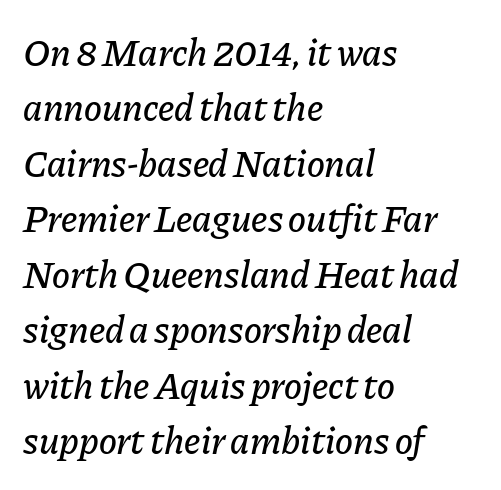
Q: Is the text italic (slanted)? A: Yes, it leans right by about 11 degrees.
Q: Is the text underlined? A: No.
Q: How is the paragraph aligned? A: Left-aligned.
Q: Is the spacing between letters normal or unusually wide? A: Normal.
Q: Is the spacing between lines tight, normal or loose? A: Normal.
Q: Width (condensed, normal, or wide)? A: Normal.
Q: Stroke contrast? A: Low.
Q: x-height? A: Medium.
Q: Monospaced? A: No.
